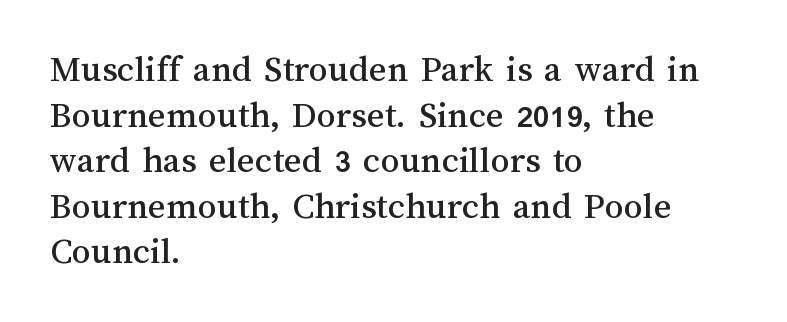
Spacing between characters is what you'd get straight out of the box. These lines stack with their left ends in a neat column. Quick note: not italic, upright. The words here are not underlined. The face used here is proportionally spaced, like ordinary book or web type.
